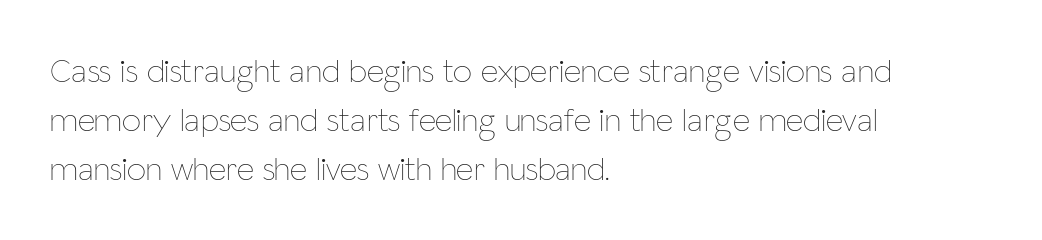
{"italic": "no", "bold": "no", "weight": "thin", "width": "condensed", "stroke_contrast": "low", "x_height": "medium", "monospaced": "no", "underline": "no", "align": "left", "line_spacing": "normal", "line_spacing_ratio": 1.44, "letter_spacing": "normal", "letter_spacing_em": 0.0, "glyph_px": 34}
